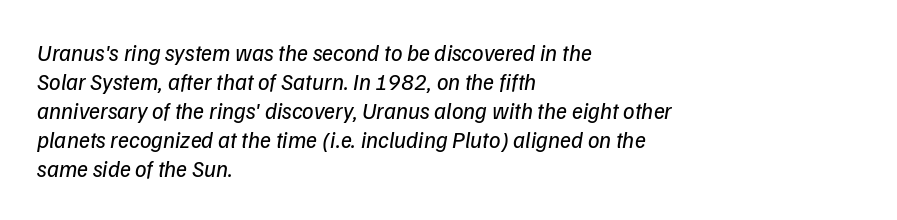
Lines of text with bare space underneath. Stems and bowls with no extra thickness — not bold. The rendering keeps characters at their native spacing. In terms of leading, this rendering sits right in the middle.
